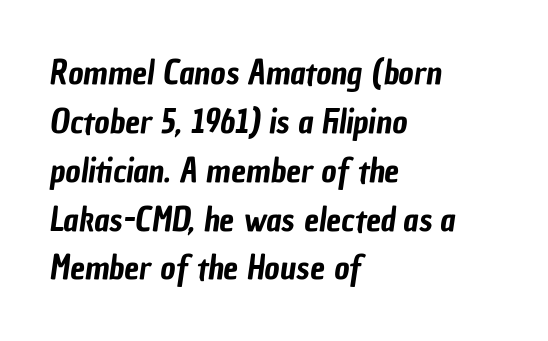
The image shows 33 px condensed sans-serif type; set left-aligned, normal line spacing (1.48x), normal letter spacing, not underlined; low stroke contrast and a medium x-height.
